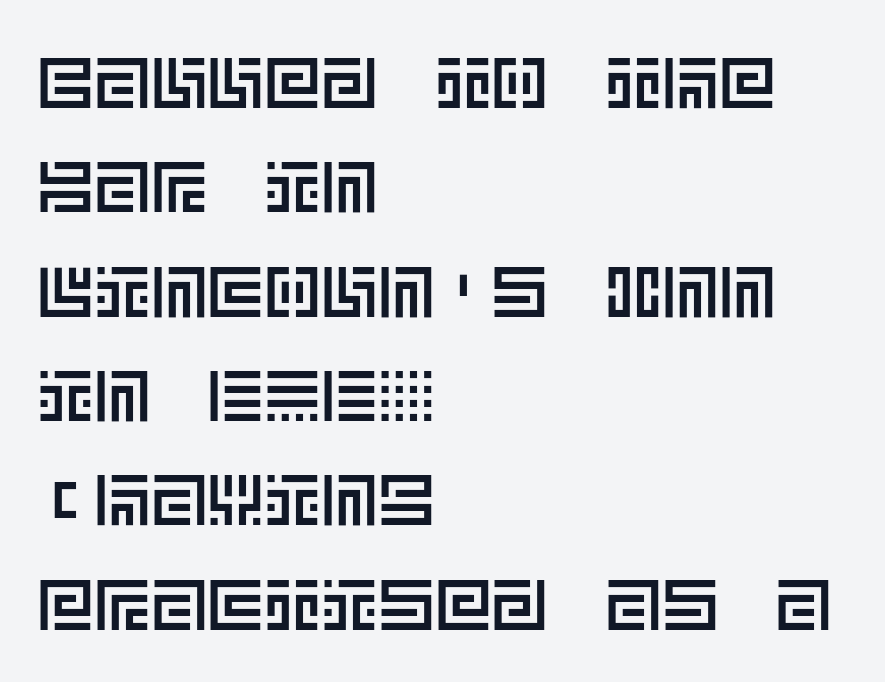
The image shows 71 px text type, upright; set left-aligned, normal line spacing (1.47x), normal letter spacing, not underlined; a large x-height.
